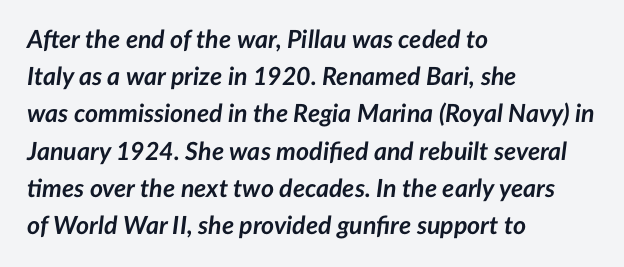
This is heavy type, rendered in bold. Lines of text with bare space underneath. Normally led — the rows are evenly, conventionally spaced. Nobody touched the tracking dial on this one.
